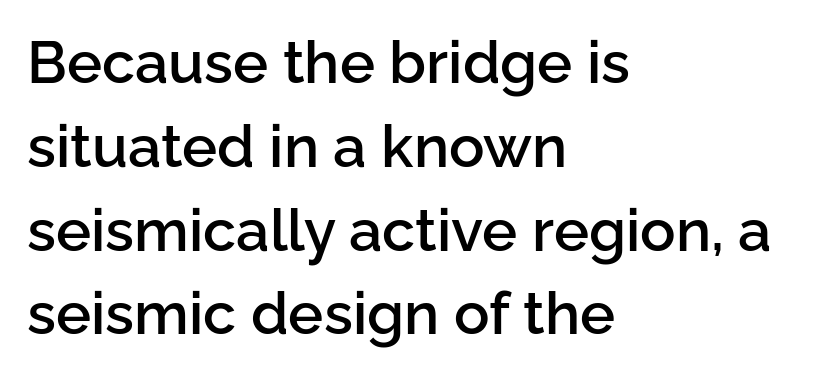
These lines stack with their left ends in a neat column. Emphasis by weight is partial: semibold. Note the varied advance widths — an 'i' is clearly narrower than an 'm'. Tracking value appears to be zero — textbook default spacing.
